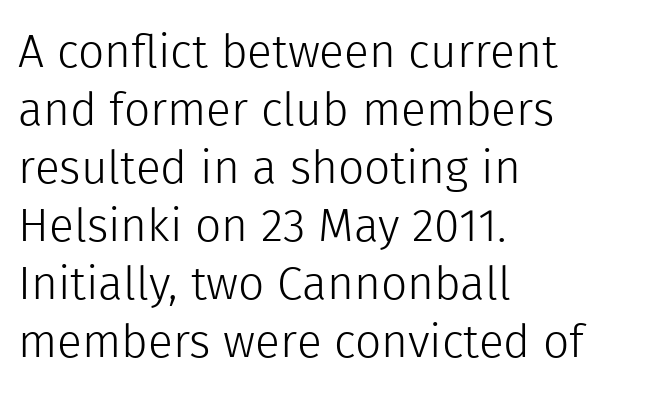
If you measured baseline to baseline, you'd find a middling distance. Nothing sits at the stroke ends, so this counts as sans-serif. Looks like regular typesetting: each glyph gets only the width it needs. The letterforms sit at book weight or below. Where is the straight margin? On the left.
